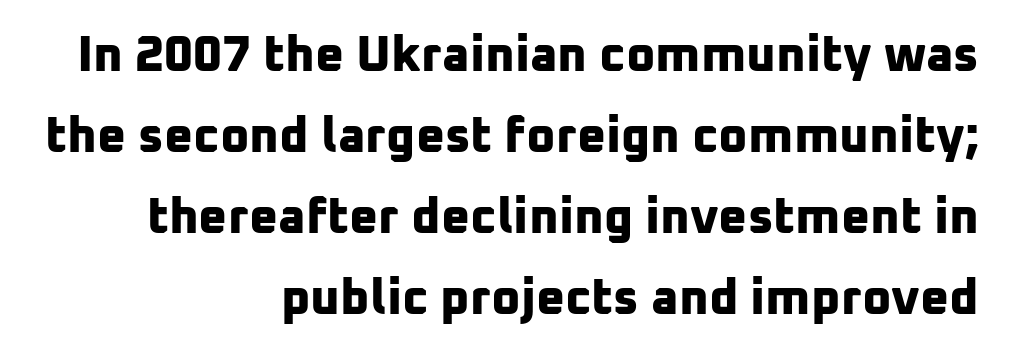
The specimen omits any rule beneath the text block's lines. Characters follow at the spacing the type designer built in. This sample uses a sans-serif face. A dark, heavy texture on the line: the type is bold. Proportional: the letters do not fall into vertical columns.
